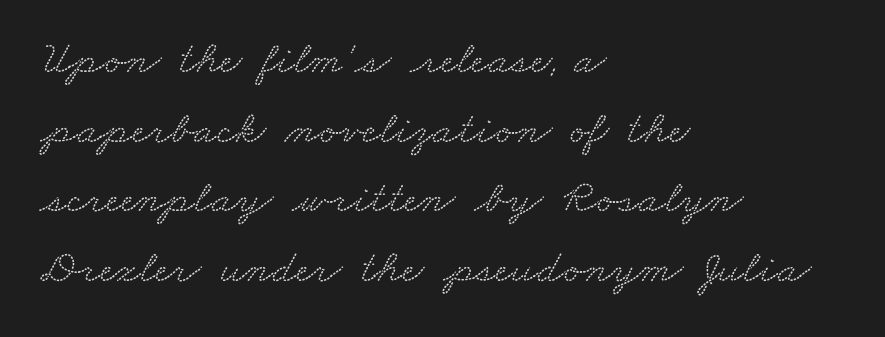
The image shows 47 px wide serif type; set left-aligned, normal line spacing (1.48x), normal letter spacing, not underlined; low stroke contrast and a small x-height.
